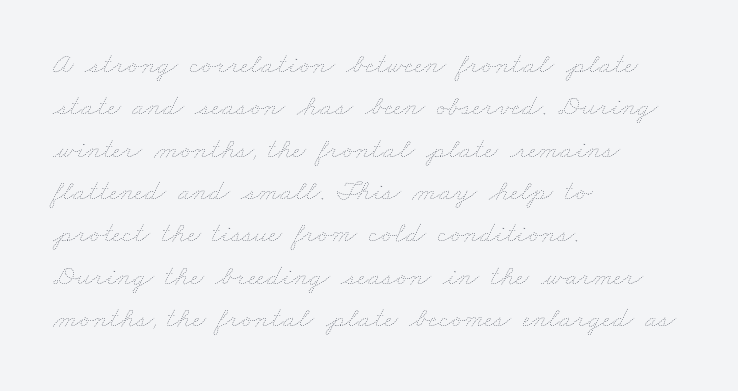
The image shows 29 px thin, wide type; set left-aligned, normal line spacing (1.46x), normal letter spacing, not underlined; low stroke contrast and a small x-height.
